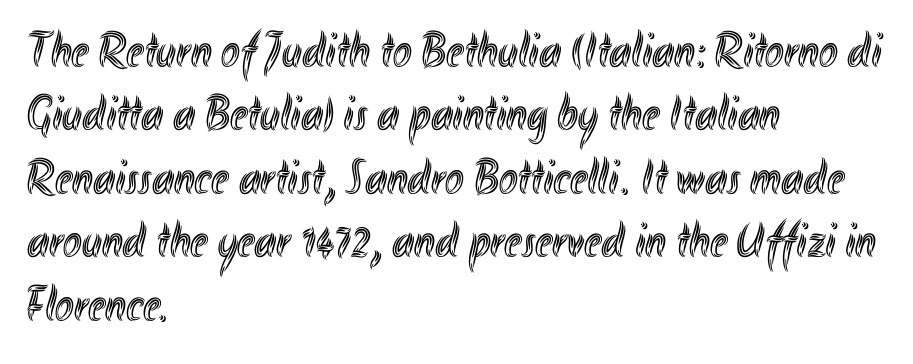
Characters follow at the spacing the type designer built in. A student would call this left alignment; a typographer would say flush left, rag right. Each new line begins a customary step beneath the previous one.
